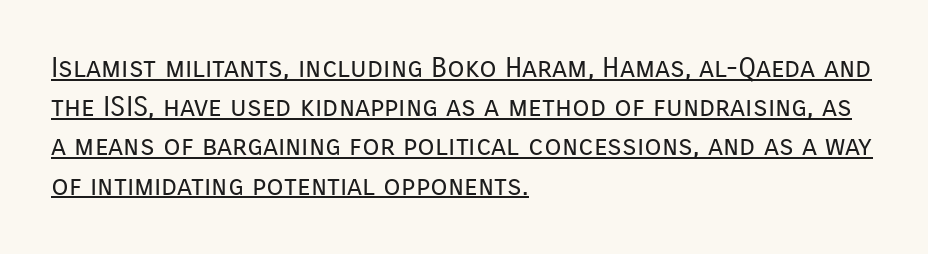
Do the letters lean? They stand straight. Weight: not bold — regular or lighter. Type style note: lacks serifs. The words here are underlined. This sample has the flowing, uneven cadence of proportional lettering.
